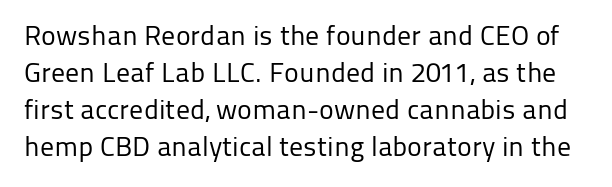
Q: Is the text bold? A: No.
Q: Is the text italic (slanted)? A: No, it is upright.
Q: Is the typeface a serif or a sans-serif typeface? A: Sans-serif.
Q: Is the text underlined? A: No.
Q: Is the spacing between letters normal or unusually wide? A: Normal.
Q: Is the spacing between lines tight, normal or loose? A: Normal.
Q: Width (condensed, normal, or wide)? A: Normal.
Q: Stroke contrast? A: Low.
Q: x-height? A: Medium.
Q: Monospaced? A: No.
